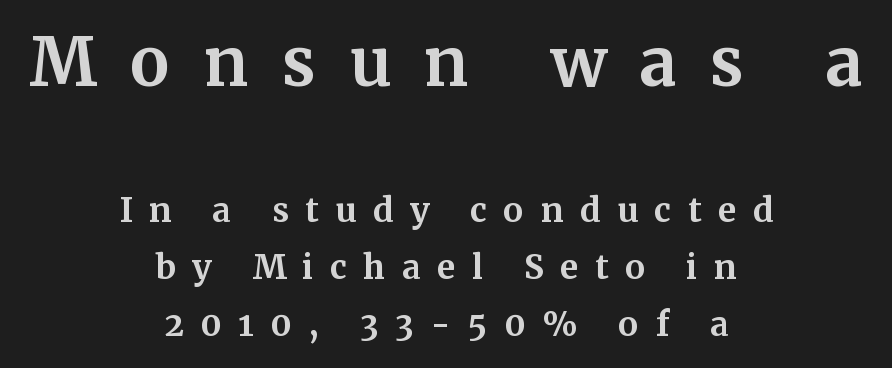
{"serif": "yes", "italic": "no", "bold": "yes", "weight": "bold", "width": "normal", "stroke_contrast": "medium", "x_height": "medium", "monospaced": "no", "underline": "no", "align": "center", "line_spacing_ratio": 1.74, "letter_spacing": "wide", "letter_spacing_em": 0.5, "larger_block": "first", "size_ratio": 2.0, "glyph_px": 66}
